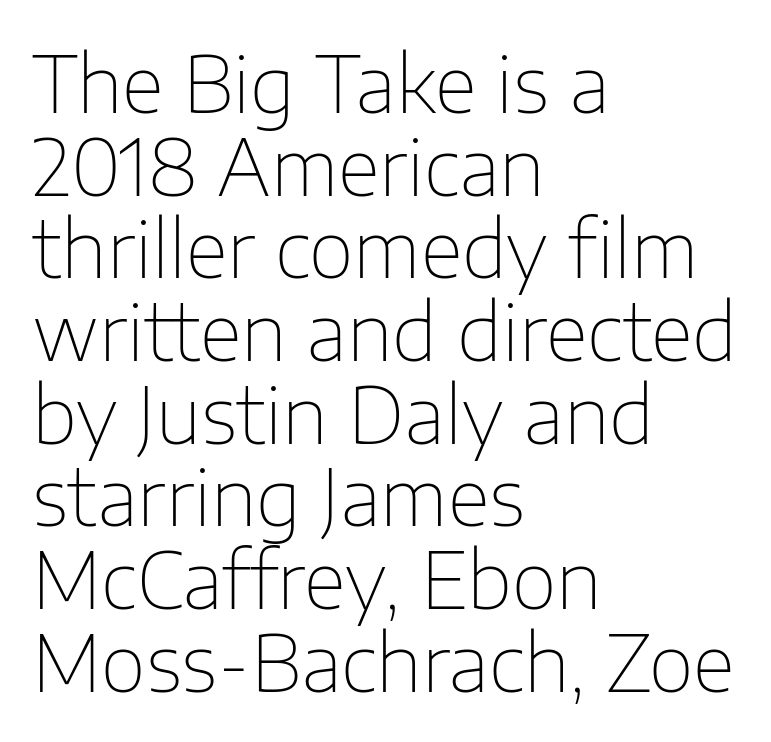
{"serif": "no", "italic": "no", "bold": "no", "weight": "thin", "width": "normal", "stroke_contrast": "low", "x_height": "medium", "monospaced": "no", "underline": "no", "align": "left", "line_spacing": "tight", "line_spacing_ratio": 1.06, "letter_spacing": "normal", "letter_spacing_em": 0.0, "glyph_px": 78}
